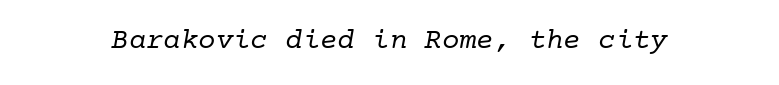
The baseline area is clear. The rendering keeps characters at their native spacing. Here the designer chose a console-style face with uniform glyph widths. Little horizontal feet cap the strokes, marking this as serif type. No chunkiness to these letters — they're not bold.
